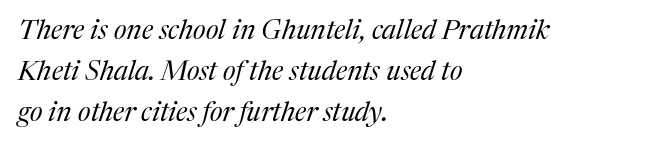
Honestly, the letter spacing is just normal — you wouldn't notice it. Quick note: italic. This sample keeps an unexceptional amount of space between lines. Nothing heavy about these letters — not bold at all.
